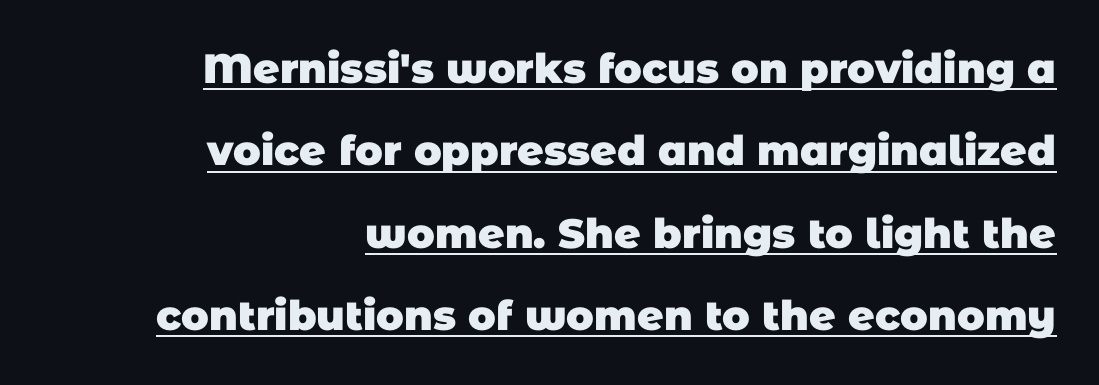
Q: Is the text bold? A: Yes.
Q: Is the typeface a serif or a sans-serif typeface? A: Sans-serif.
Q: Is the text underlined? A: Yes.
Q: How is the paragraph aligned? A: Right-aligned.
Q: Is the spacing between letters normal or unusually wide? A: Normal.
Q: Is the spacing between lines tight, normal or loose? A: Loose.
Q: Width (condensed, normal, or wide)? A: Normal.
Q: Stroke contrast? A: Low.
Q: x-height? A: Large.
Q: Monospaced? A: No.
